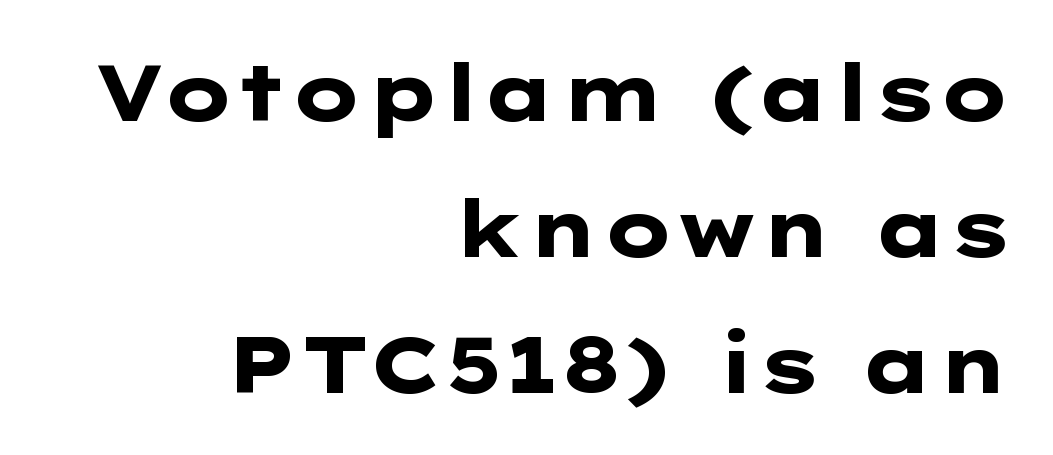
The image shows 79 px heavy, wide sans-serif type, upright; set right-aligned, line spacing 1.72x, normal letter spacing, not underlined; low stroke contrast and a medium x-height.
